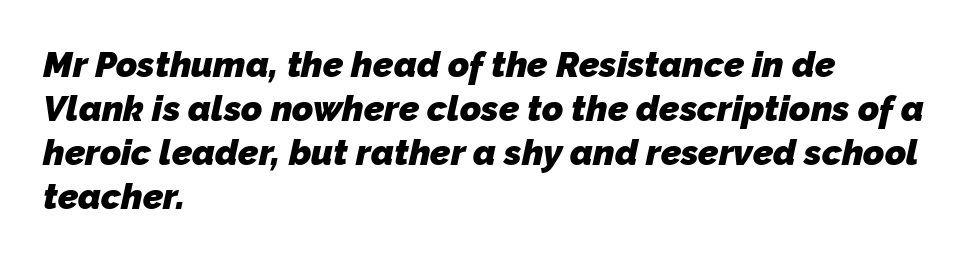
The image shows 36 px heavy sans-serif type; set left-aligned, line spacing 1.22x, normal letter spacing, not underlined; low stroke contrast and a medium x-height.
